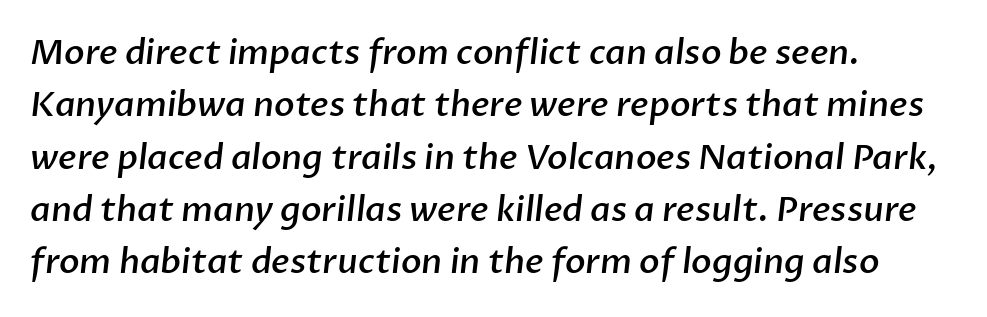
The image shows 34 px semibold sans-serif type; set left-aligned, normal line spacing (1.54x), normal letter spacing, not underlined; low stroke contrast and a medium x-height.
